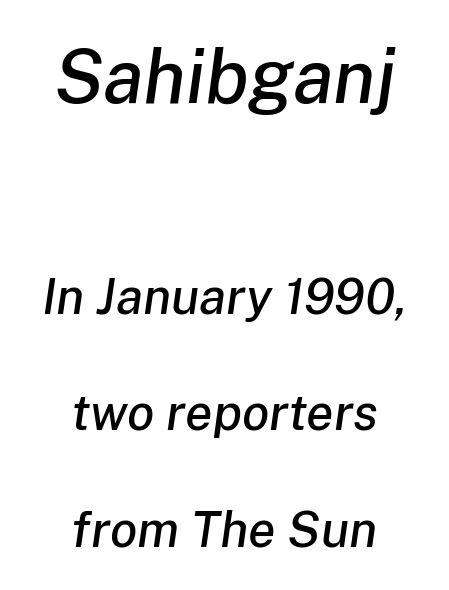
Q: Is the text italic (slanted)? A: Yes, it leans right by about 8 degrees.
Q: Is the text underlined? A: No.
Q: How is the paragraph aligned? A: Centered.
Q: Is the spacing between letters normal or unusually wide? A: Normal.
Q: Is the spacing between lines tight, normal or loose? A: Loose.
Q: Which block of text is set in a larger size, the first (top) or the second (bottom)? A: The first (top) one.
Q: Width (condensed, normal, or wide)? A: Normal.
Q: Stroke contrast? A: Low.
Q: x-height? A: Medium.
Q: Monospaced? A: No.
